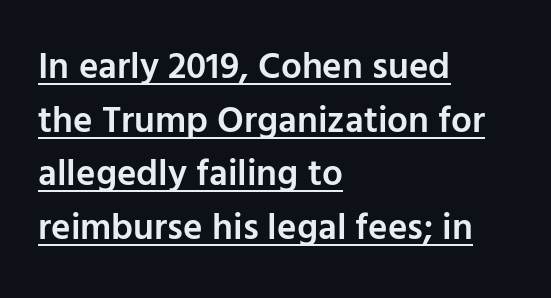
The image shows 37 px semibold sans-serif type, upright; set left-aligned, normal line spacing (1.45x), normal letter spacing, underlined; low stroke contrast and a medium x-height.
